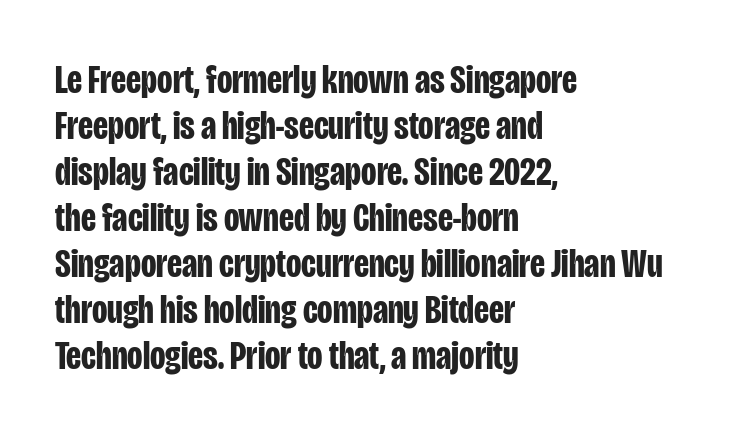
Q: Is the text bold? A: Yes.
Q: Is the text italic (slanted)? A: No, it is upright.
Q: Is the typeface a serif or a sans-serif typeface? A: Sans-serif.
Q: Is the text underlined? A: No.
Q: How is the paragraph aligned? A: Left-aligned.
Q: Is the spacing between letters normal or unusually wide? A: Normal.
Q: Is the spacing between lines tight, normal or loose? A: Tight.
Q: Width (condensed, normal, or wide)? A: Condensed.
Q: Stroke contrast? A: Low.
Q: x-height? A: Large.
Q: Monospaced? A: No.
